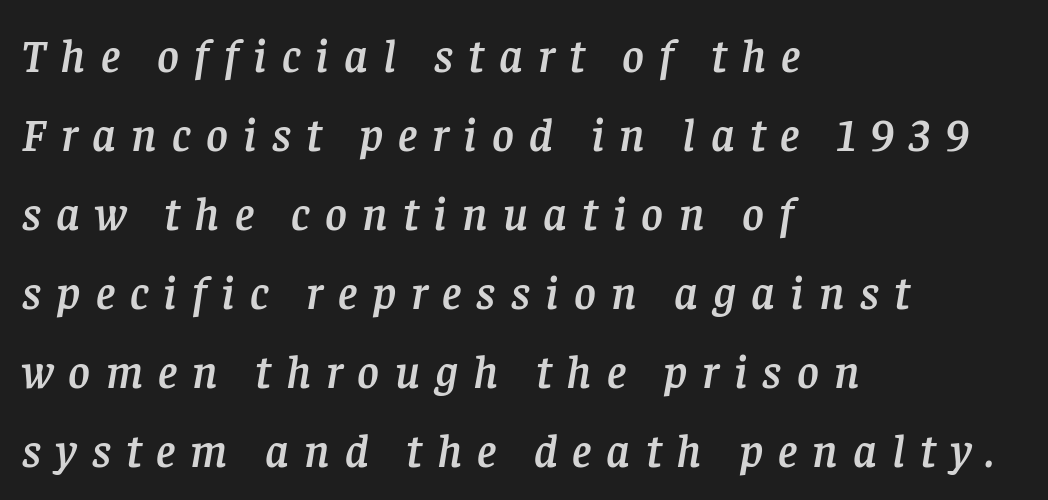
{"serif": "yes", "italic": "yes", "lean": "right", "slant_degrees": 8, "width": "normal", "stroke_contrast": "low", "x_height": "large", "monospaced": "no", "underline": "no", "align": "left", "line_spacing": "normal", "line_spacing_ratio": 1.68, "letter_spacing": "wide", "letter_spacing_em": 0.32, "glyph_px": 47}
